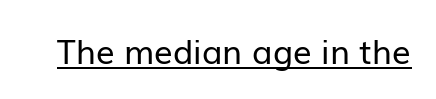
Unlike a traditional serif, this face leaves its strokes unadorned. Letters have the restrained weight of plain body copy at most. Students, note that the glyphs here touch the page at normal intervals. This is the regular roman posture of the typeface.
